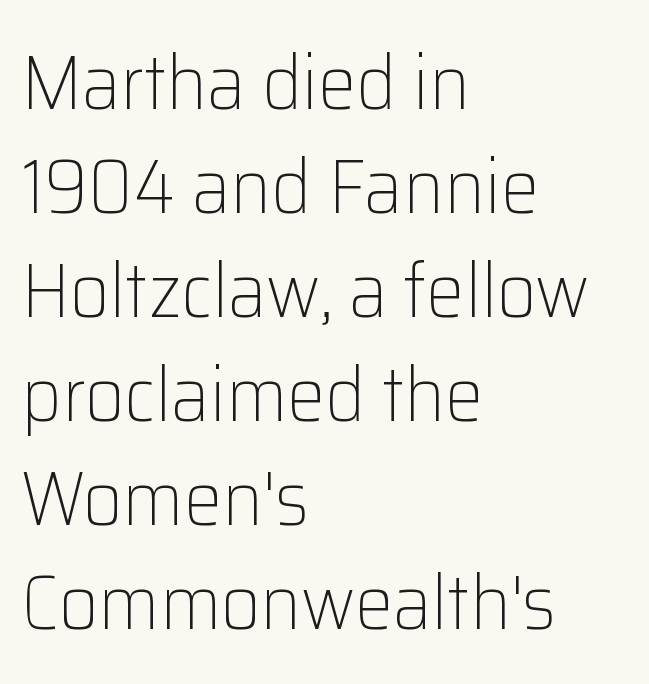
Quick note: underline off. Is the letter spacing exaggerated? No — it looks like the ordinary default. Unbolded letterforms with no extra heft. Rows of type keep a routine distance in the vertical direction.
